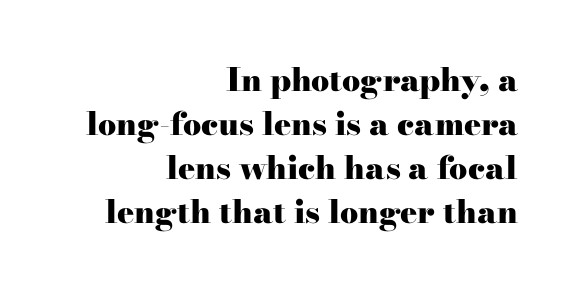
The image shows 32 px heavy, wide serif type, upright; set right-aligned, normal line spacing (1.37x), normal letter spacing, not underlined; high stroke contrast and a small x-height.
